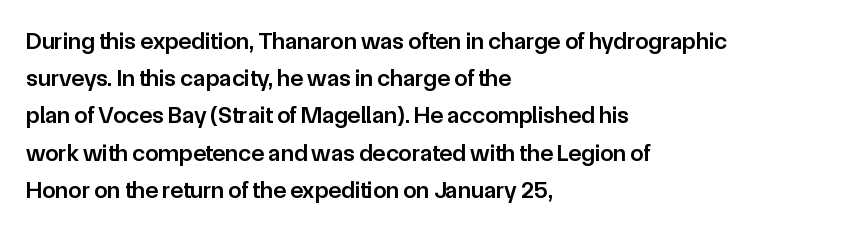
Q: Is the text bold? A: Semi-bold.
Q: Is the text italic (slanted)? A: No, it is upright.
Q: Is the text underlined? A: No.
Q: How is the paragraph aligned? A: Left-aligned.
Q: Is the spacing between letters normal or unusually wide? A: Normal.
Q: Is the spacing between lines tight, normal or loose? A: Normal.
